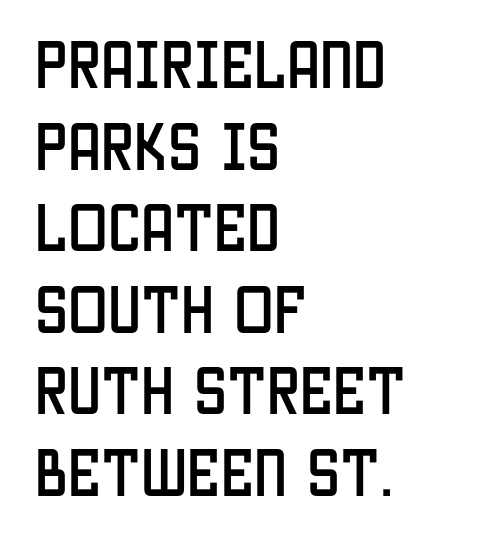
{"serif": "no", "italic": "no", "width": "condensed", "stroke_contrast": "low", "x_height": "large", "monospaced": "no", "underline": "no", "align": "left", "line_spacing": "normal", "line_spacing_ratio": 1.54, "letter_spacing": "normal", "letter_spacing_em": 0.0, "glyph_px": 53}
